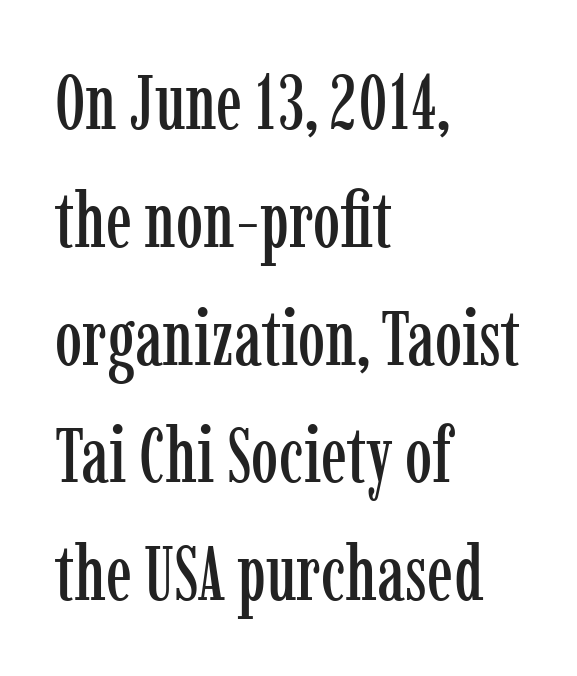
{"serif": "yes", "italic": "no", "width": "condensed", "stroke_contrast": "low", "x_height": "medium", "monospaced": "no", "underline": "no", "align": "left", "line_spacing": "normal", "line_spacing_ratio": 1.53, "letter_spacing": "normal", "letter_spacing_em": 0.0, "glyph_px": 77}
